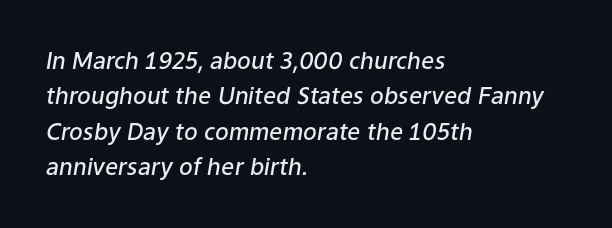
{"italic": "yes", "lean": "right", "slant_degrees": 9, "bold": "semi", "underline": "no", "align": "left", "line_spacing": "normal", "line_spacing_ratio": 1.54, "letter_spacing": "normal", "letter_spacing_em": 0.0, "glyph_px": 23}
